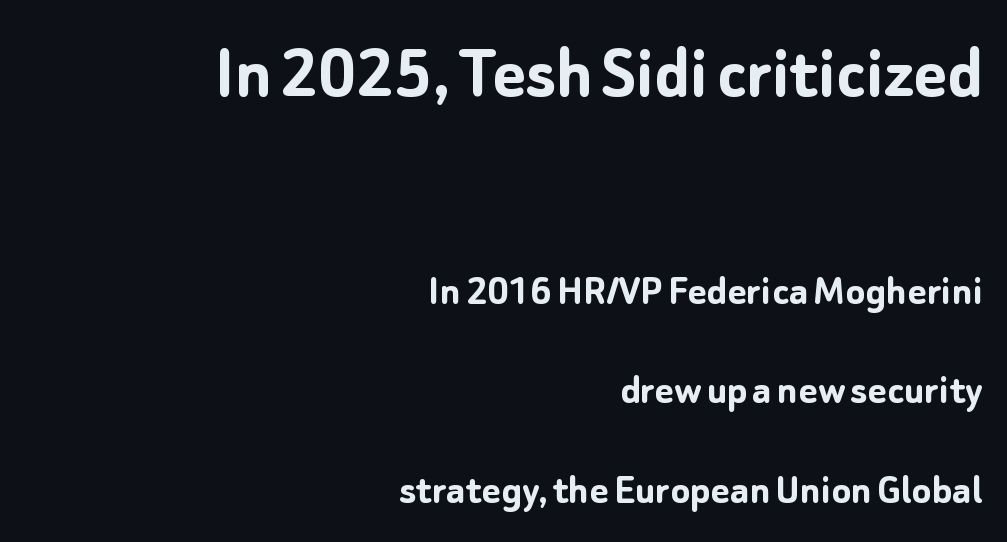
{"serif": "no", "italic": "no", "bold": "yes", "weight": "semibold", "width": "normal", "stroke_contrast": "low", "x_height": "medium", "monospaced": "no", "underline": "no", "align": "right", "line_spacing": "loose", "line_spacing_ratio": 2.22, "letter_spacing": "normal", "letter_spacing_em": 0.0, "larger_block": "first", "size_ratio": 1.76, "glyph_px": 79}
